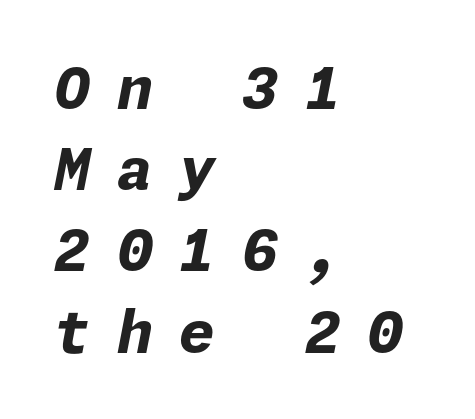
The image shows 58 px bold type, italic (leaning right); set left-aligned, normal line spacing (1.4x), unusually wide letter spacing (+0.46 em), not underlined; low stroke contrast and a medium x-height.
